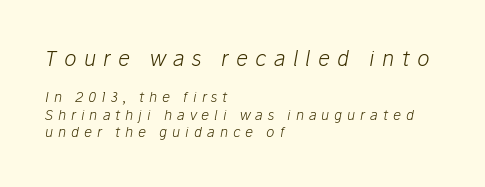
Does the leading feel generous? No, just average. Of the two passages, the one on top uses the larger point size. This rendering features lettering with no underline. Nothing heavy about these letters — not bold at all. In terms of posture, this sample is oblique.
